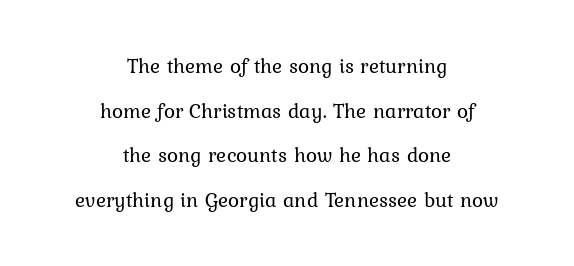
Q: Is the text bold? A: No.
Q: Is the text italic (slanted)? A: No, it is upright.
Q: Is the text underlined? A: No.
Q: How is the paragraph aligned? A: Centered.
Q: Is the spacing between letters normal or unusually wide? A: Normal.
Q: Is the spacing between lines tight, normal or loose? A: Loose.
